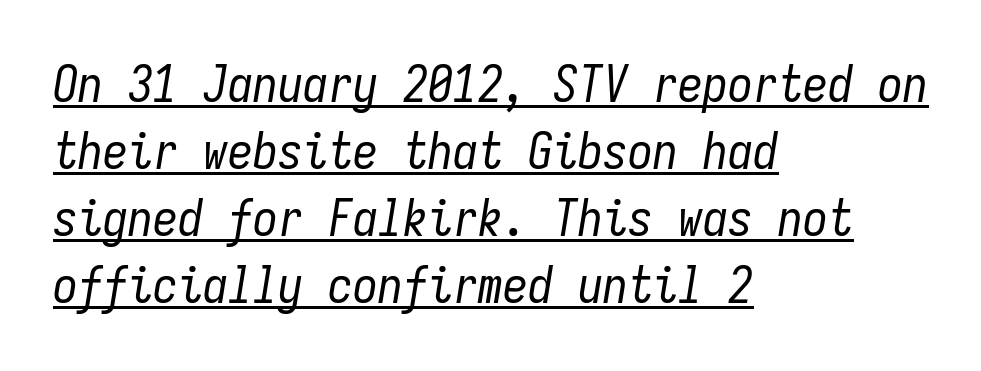
Tall strokes in this sample are angled rather than plumb. The face used here is monospaced, like something from a code editor. Nothing unusual about the tracking: characters are spaced as the font intends. These lines stack with their left ends in a neat column. Heaviness? Minimal to ordinary, like unemphasized prose. Leading matches the norm, producing a regular column.
